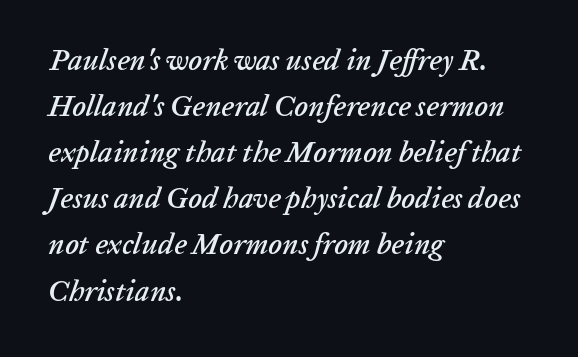
{"italic": "yes", "lean": "right", "slant_degrees": 20, "width": "normal", "stroke_contrast": "low", "x_height": "medium", "monospaced": "no", "underline": "no", "align": "left", "line_spacing": "normal", "line_spacing_ratio": 1.59, "letter_spacing": "normal", "letter_spacing_em": 0.0, "glyph_px": 29}
